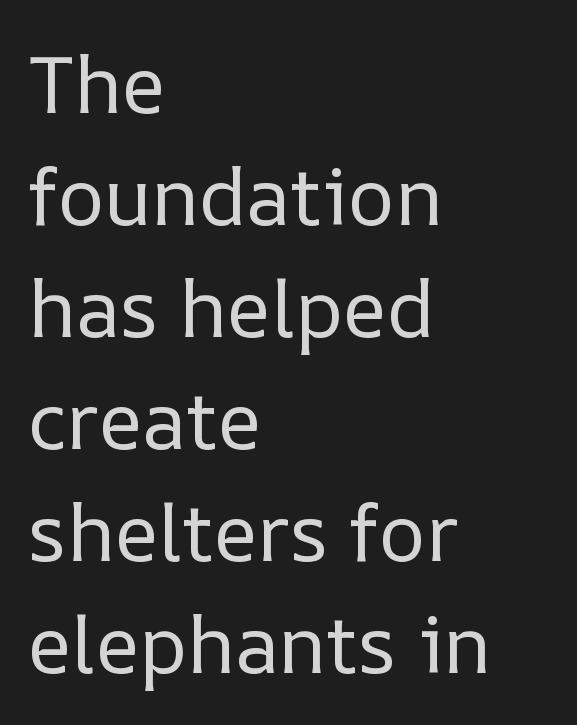
Q: Is the text bold? A: No.
Q: Is the text italic (slanted)? A: No, it is upright.
Q: Is the text underlined? A: No.
Q: How is the paragraph aligned? A: Left-aligned.
Q: Is the spacing between letters normal or unusually wide? A: Normal.
Q: Is the spacing between lines tight, normal or loose? A: Normal.
Q: Width (condensed, normal, or wide)? A: Normal.
Q: Stroke contrast? A: Low.
Q: x-height? A: Medium.
Q: Monospaced? A: No.
